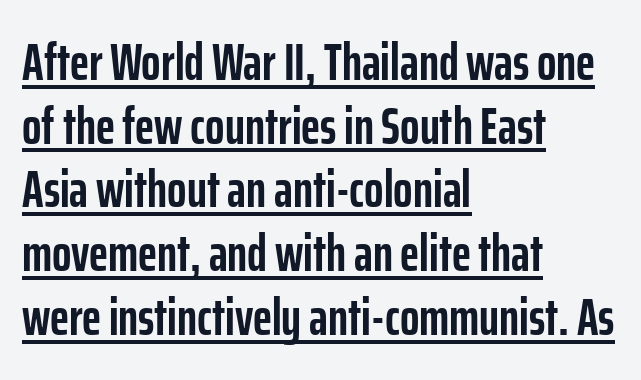
The image shows 51 px semibold, condensed sans-serif type, upright; set left-aligned, normal line spacing (1.25x), normal letter spacing, underlined; low stroke contrast and a medium x-height.
